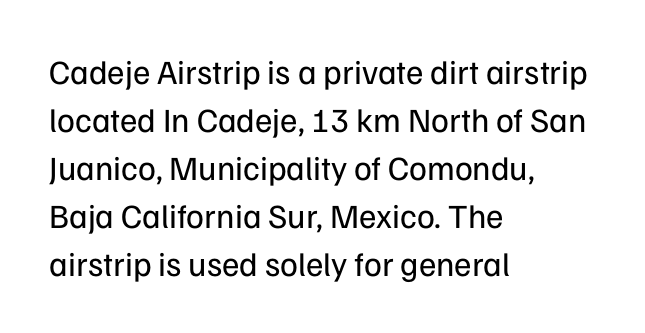
Q: Is the text bold? A: No.
Q: Is the text italic (slanted)? A: No, it is upright.
Q: Is the typeface a serif or a sans-serif typeface? A: Sans-serif.
Q: Is the text underlined? A: No.
Q: How is the paragraph aligned? A: Left-aligned.
Q: Is the spacing between letters normal or unusually wide? A: Normal.
Q: Is the spacing between lines tight, normal or loose? A: Normal.
Q: Width (condensed, normal, or wide)? A: Normal.
Q: Stroke contrast? A: Low.
Q: x-height? A: Medium.
Q: Monospaced? A: No.
